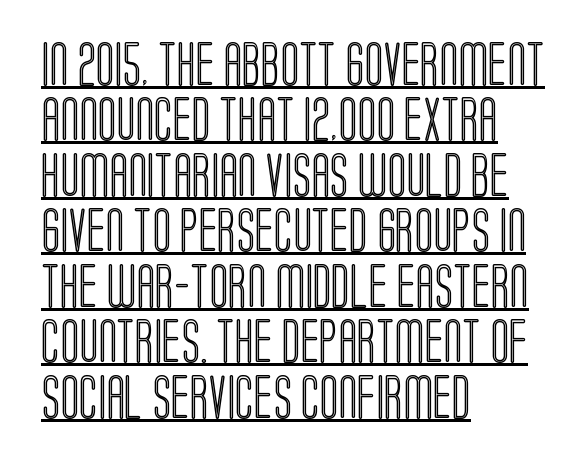
{"italic": "no", "width": "condensed", "x_height": "large", "monospaced": "no", "underline": "yes", "align": "left", "line_spacing": "normal", "line_spacing_ratio": 1.26, "letter_spacing": "normal", "letter_spacing_em": 0.0, "glyph_px": 44}
